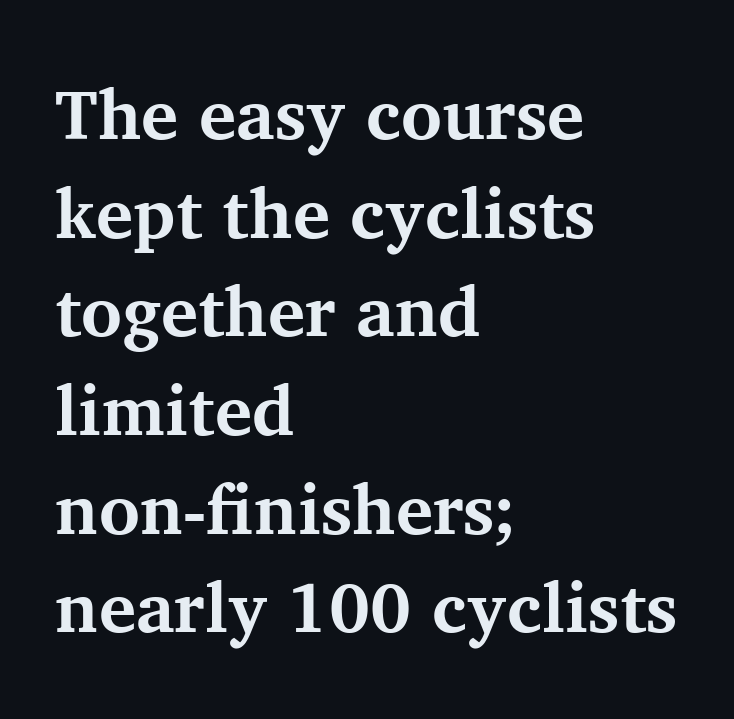
Q: Is the text bold? A: Yes.
Q: Is the text italic (slanted)? A: No, it is upright.
Q: Is the typeface a serif or a sans-serif typeface? A: Serif.
Q: Is the text underlined? A: No.
Q: How is the paragraph aligned? A: Left-aligned.
Q: Is the spacing between letters normal or unusually wide? A: Normal.
Q: Is the spacing between lines tight, normal or loose? A: Normal.
Q: Width (condensed, normal, or wide)? A: Normal.
Q: Stroke contrast? A: Medium.
Q: x-height? A: Medium.
Q: Monospaced? A: No.
